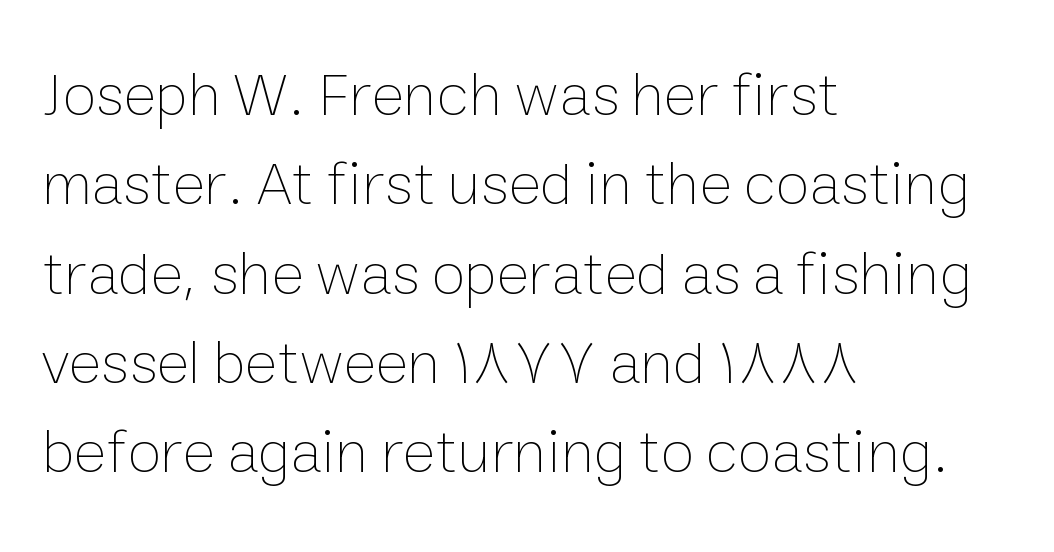
Q: Is the text bold? A: No.
Q: Is the text italic (slanted)? A: No, it is upright.
Q: Is the text underlined? A: No.
Q: How is the paragraph aligned? A: Left-aligned.
Q: Is the spacing between letters normal or unusually wide? A: Normal.
Q: Is the spacing between lines tight, normal or loose? A: Normal.
Q: Width (condensed, normal, or wide)? A: Normal.
Q: Stroke contrast? A: Low.
Q: x-height? A: Medium.
Q: Monospaced? A: No.
